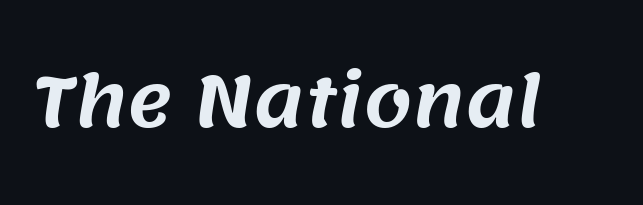
Is the letter spacing exaggerated? No — it looks like the ordinary default. Serifs: no, the terminals of the letterforms are clean. Do the characters align in a grid? No, the font is proportional. Any mark beneath the type? The region is blank.
